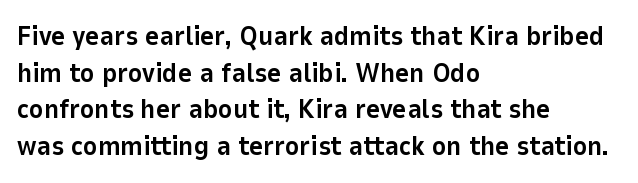
{"italic": "no", "bold": "yes", "underline": "no", "align": "left", "line_spacing": "normal", "line_spacing_ratio": 1.36, "letter_spacing": "normal", "letter_spacing_em": 0.0, "glyph_px": 27}
